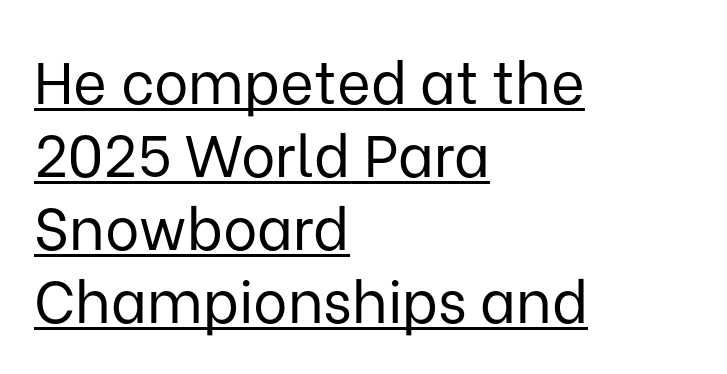
{"serif": "no", "italic": "no", "bold": "no", "weight": "regular", "width": "normal", "stroke_contrast": "low", "x_height": "medium", "monospaced": "no", "underline": "yes", "align": "left", "line_spacing": "normal", "line_spacing_ratio": 1.26, "letter_spacing": "normal", "letter_spacing_em": 0.0, "glyph_px": 58}
